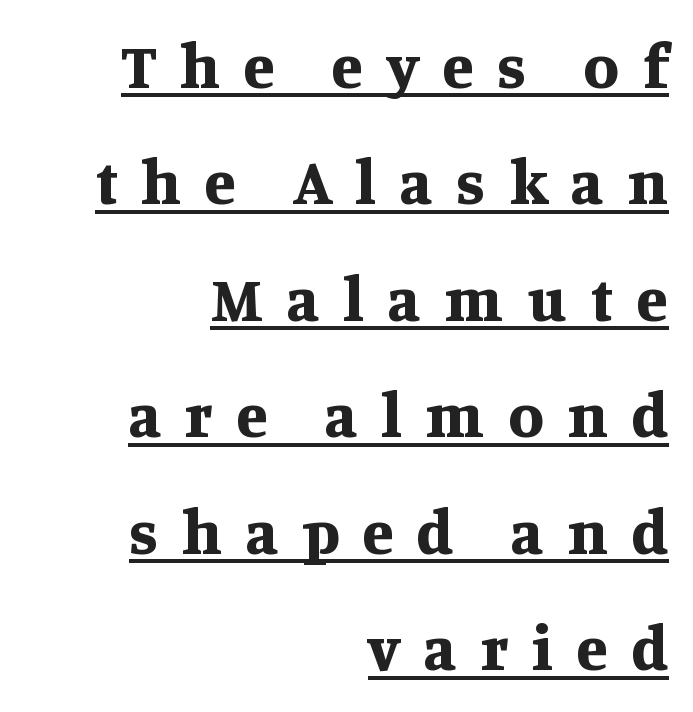
The face used here is proportionally spaced, like ordinary book or web type. These lines carry a lot of weight — the face is fully bold. These lines have a slow, spaced-out rhythm from letter to letter. Quick note: underline on.
